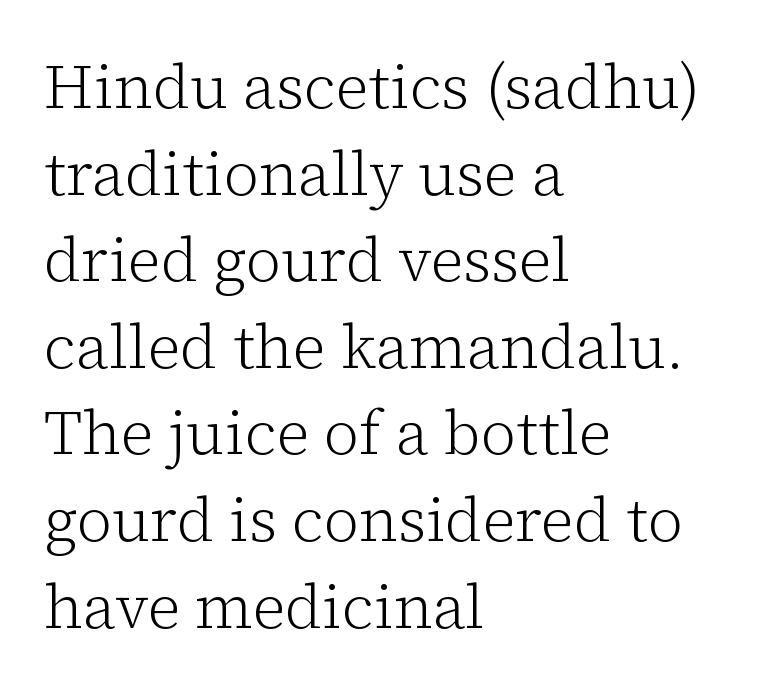
There is no visible air inserted between adjacent glyphs. The strokes carry an ordinary text weight at most. The face used here is seriffed, in the tradition of book romans. Only glyphs here, with clear space below each row.
